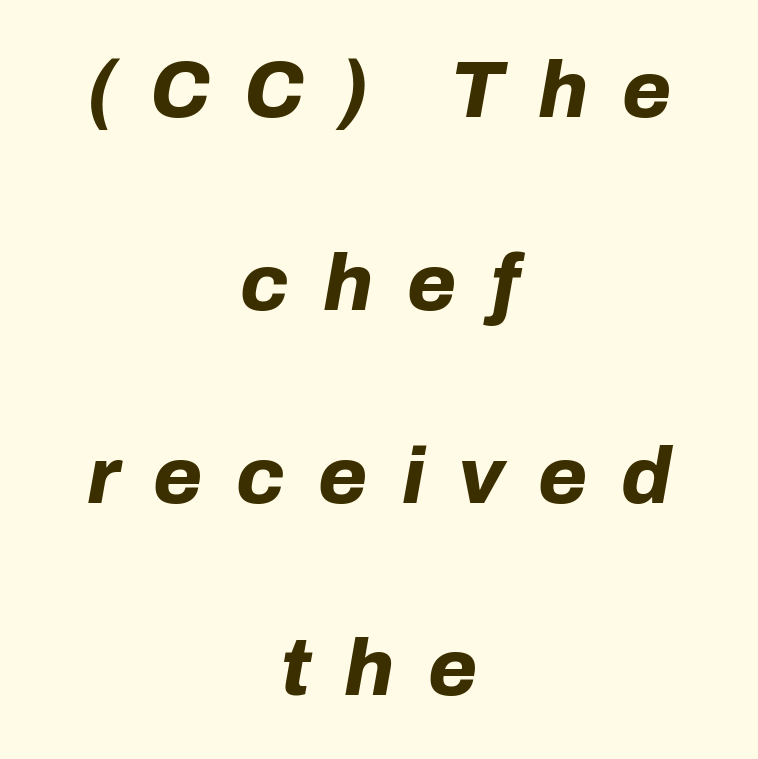
Q: Is the text bold? A: Yes.
Q: Is the text italic (slanted)? A: Yes, it leans right by about 10 degrees.
Q: Is the text underlined? A: No.
Q: How is the paragraph aligned? A: Centered.
Q: Is the spacing between letters normal or unusually wide? A: Unusually wide.
Q: Is the spacing between lines tight, normal or loose? A: Loose.
Q: Width (condensed, normal, or wide)? A: Normal.
Q: Stroke contrast? A: Low.
Q: x-height? A: Medium.
Q: Monospaced? A: No.
